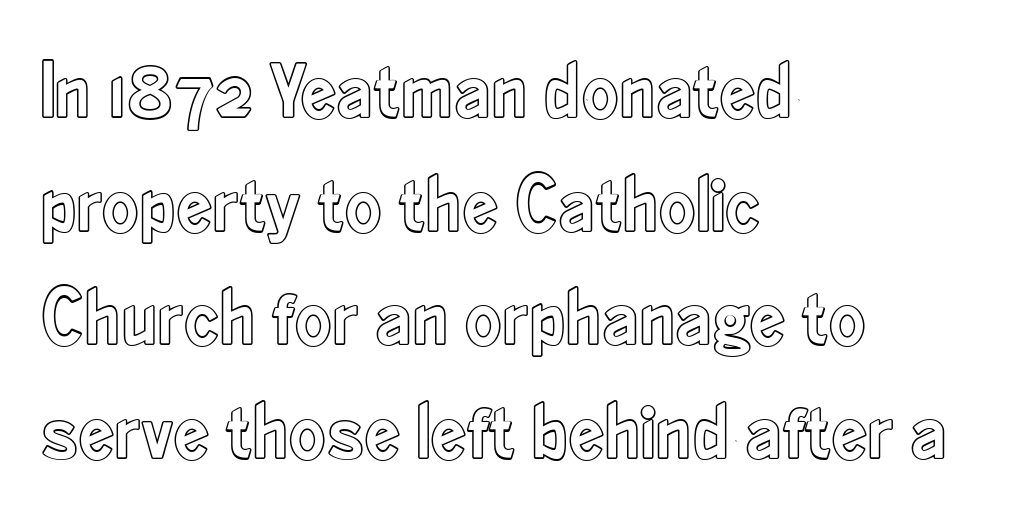
Notice how the stems are strictly vertical — no italics here. Words float on clear page, feet unadorned. These lines are set flush left with a ragged right edge. This rendering leaves character spacing at its baseline value. What's the leading like? Ordinary, nothing unusual.
